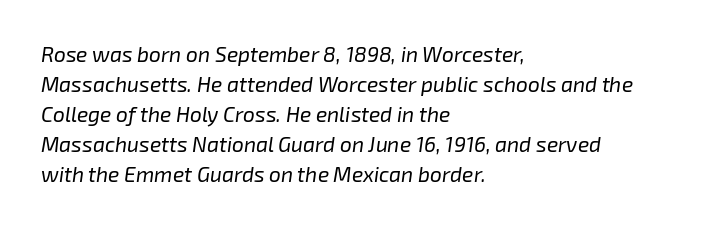
The image shows 21 px text type, italic (leaning right); set left-aligned, normal line spacing (1.43x), normal letter spacing, not underlined.
